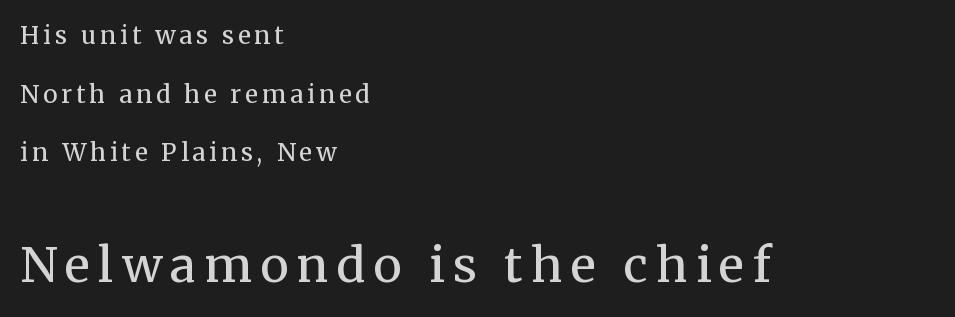
{"serif": "yes", "italic": "no", "bold": "no", "weight": "regular", "width": "normal", "stroke_contrast": "medium", "x_height": "medium", "monospaced": "no", "underline": "no", "align": "left", "line_spacing": "loose", "line_spacing_ratio": 2.44, "larger_block": "second", "size_ratio": 2.0, "glyph_px": 48}
